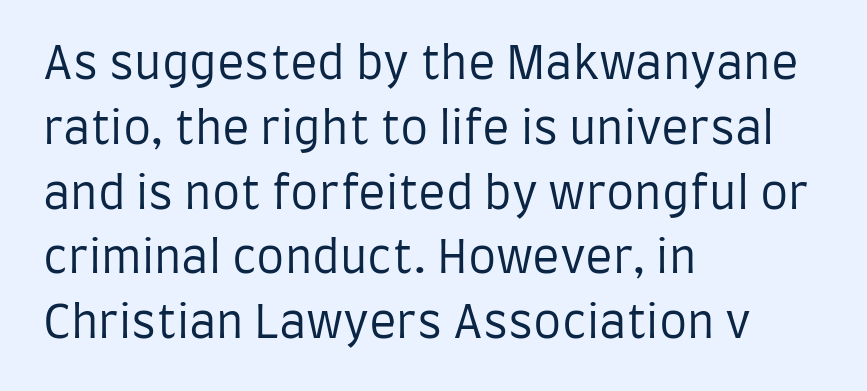
Compared with a typical body face, this is equally light or lighter still. Does the type have serifs? No, each stem ends abruptly. A typesetter would mark this as roman, not italic. These lines are rendered in a variable-pitch font.
